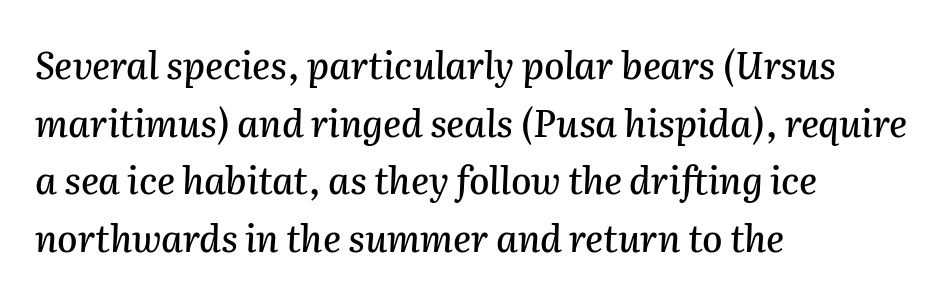
Q: Is the text italic (slanted)? A: Yes, it leans right by about 2 degrees.
Q: Is the text underlined? A: No.
Q: How is the paragraph aligned? A: Left-aligned.
Q: Is the spacing between letters normal or unusually wide? A: Normal.
Q: Is the spacing between lines tight, normal or loose? A: Normal.
Q: Width (condensed, normal, or wide)? A: Normal.
Q: Stroke contrast? A: Medium.
Q: x-height? A: Medium.
Q: Monospaced? A: No.
